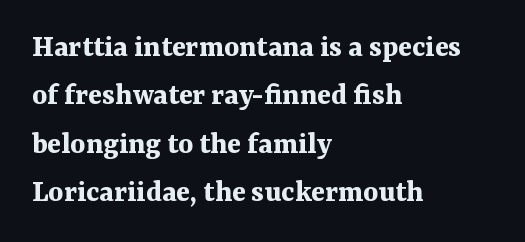
Q: Is the text bold? A: Yes.
Q: Is the text italic (slanted)? A: No, it is upright.
Q: Is the typeface a serif or a sans-serif typeface? A: Serif.
Q: Is the text underlined? A: No.
Q: How is the paragraph aligned? A: Left-aligned.
Q: Is the spacing between letters normal or unusually wide? A: Normal.
Q: Is the spacing between lines tight, normal or loose? A: Normal.
Q: Width (condensed, normal, or wide)? A: Normal.
Q: Stroke contrast? A: Medium.
Q: x-height? A: Medium.
Q: Monospaced? A: No.
